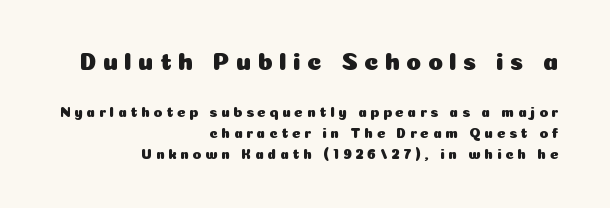
The specimen omits any rule beneath the text block's lines. Typesetter's note — upper block bumped up in size, lower block left smaller. Evenly set lines give the paragraph a standard silhouette. Unlike italic type, these characters show no tilt at all. Characters follow at a spacing far wider than the type designer built in. The compositor pushed each line to the right boundary.
